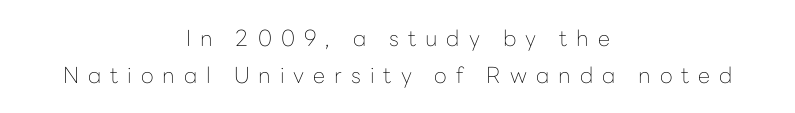
{"italic": "no", "bold": "no", "underline": "no", "align": "center", "line_spacing": "normal", "line_spacing_ratio": 1.69, "letter_spacing": "wide", "letter_spacing_em": 0.41, "glyph_px": 22}
